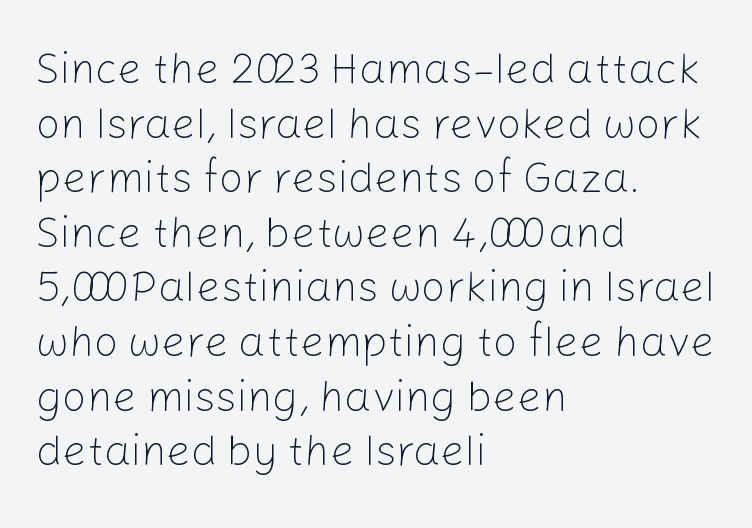
Q: Is the text bold? A: No.
Q: Is the text italic (slanted)? A: No, it is upright.
Q: Is the typeface a serif or a sans-serif typeface? A: Sans-serif.
Q: Is the text underlined? A: No.
Q: How is the paragraph aligned? A: Left-aligned.
Q: Is the spacing between letters normal or unusually wide? A: Normal.
Q: Is the spacing between lines tight, normal or loose? A: Normal.
Q: Width (condensed, normal, or wide)? A: Normal.
Q: Stroke contrast? A: Low.
Q: x-height? A: Medium.
Q: Monospaced? A: No.
